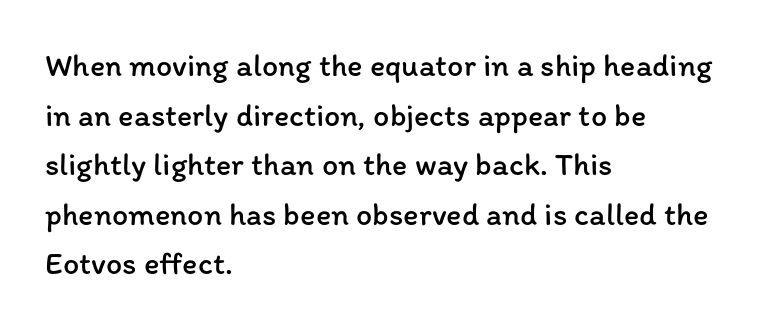
{"italic": "no", "bold": "no", "weight": "regular", "width": "normal", "stroke_contrast": "low", "x_height": "medium", "monospaced": "no", "underline": "no", "align": "left", "line_spacing": "normal", "line_spacing_ratio": 1.55, "letter_spacing": "normal", "letter_spacing_em": 0.0, "glyph_px": 32}
